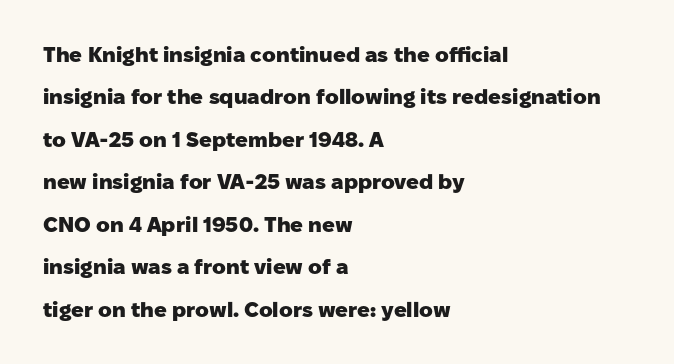
Set as a true bold cut, around the 700 mark. Words float on clear page, feet unadorned. A roman cut, with each character standing at attention. The ragged edge is on the right, which tells us the setting is flush left. Standard letterfit; no display-style spreading of the glyphs.
